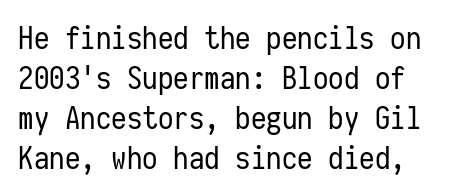
The image shows 31 px regular-weight, condensed sans-serif type, upright, monospaced; set normal line spacing (1.29x), normal letter spacing, not underlined; low stroke contrast and a medium x-height.
